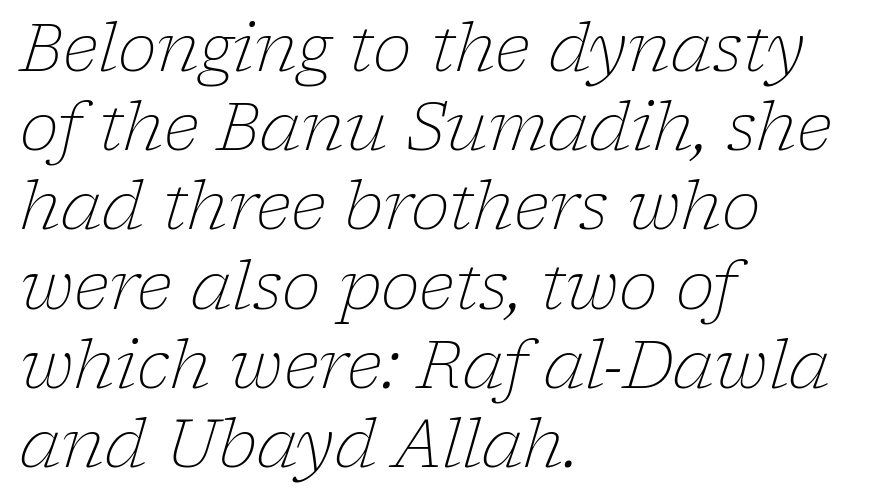
The image shows 66 px light serif type, italic (leaning right); set left-aligned, line spacing 1.2x, normal letter spacing, not underlined; low stroke contrast and a medium x-height.
